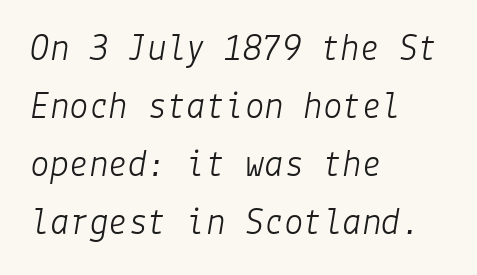
Q: Is the text bold? A: No.
Q: Is the text italic (slanted)? A: Yes, it leans right by about 9 degrees.
Q: Is the text underlined? A: No.
Q: How is the paragraph aligned? A: Left-aligned.
Q: Is the spacing between letters normal or unusually wide? A: Normal.
Q: Is the spacing between lines tight, normal or loose? A: Normal.
Q: Width (condensed, normal, or wide)? A: Normal.
Q: Stroke contrast? A: Low.
Q: x-height? A: Medium.
